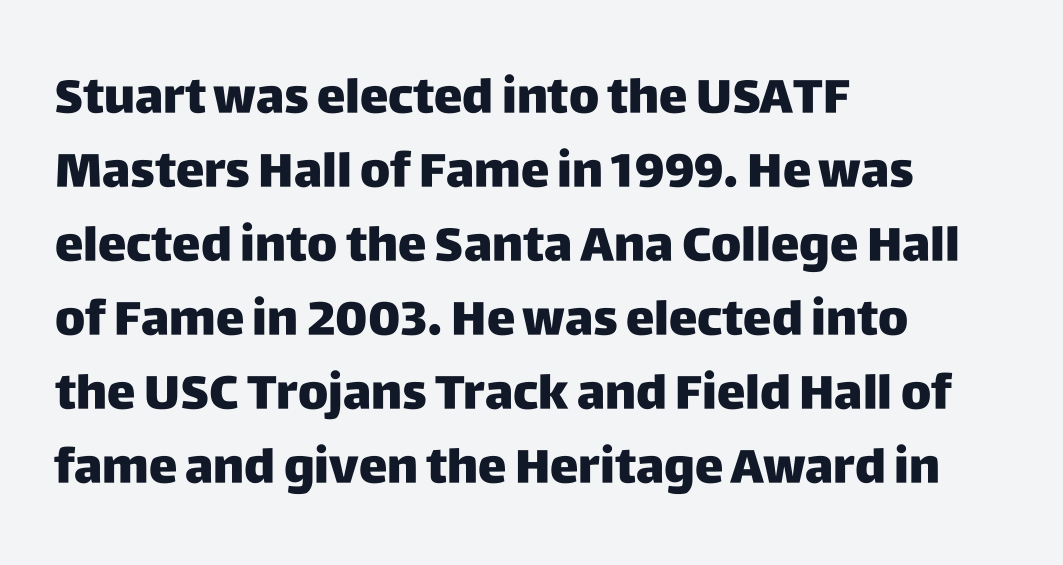
Q: Is the text bold? A: Yes.
Q: Is the text italic (slanted)? A: No, it is upright.
Q: Is the typeface a serif or a sans-serif typeface? A: Sans-serif.
Q: Is the text underlined? A: No.
Q: How is the paragraph aligned? A: Left-aligned.
Q: Is the spacing between letters normal or unusually wide? A: Normal.
Q: Is the spacing between lines tight, normal or loose? A: Normal.
Q: Width (condensed, normal, or wide)? A: Normal.
Q: Stroke contrast? A: Low.
Q: x-height? A: Large.
Q: Monospaced? A: No.
